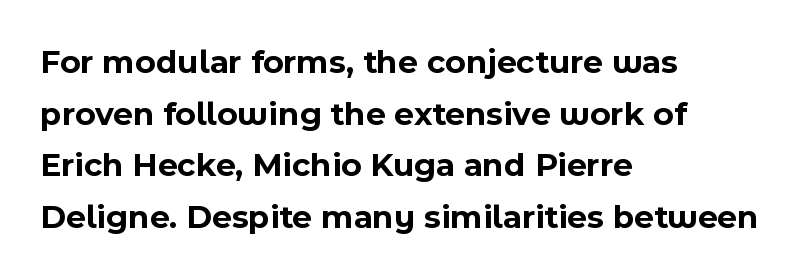
Notice how descenders clear the ascenders below comfortably — that's standard leading. The axis of the letterforms is exactly vertical. Here the designer chose a conventional face with non-uniform glyph widths. Examine the stroke ends and you'll find no serifs. How heavy is the stroke? Heavy — this is a bold. All the whitespace from short lines collects on the right.
